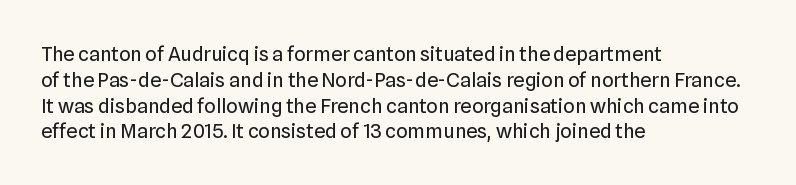
Interline gaps are of average width in this sample. Style check: upright. Tracking here is standard; glyphs follow each other at the usual distance. Stroke mass is kept to a normal reading level or below. Beneath every word, the page is bare. Leftover space on each line is placed entirely after the last word.
